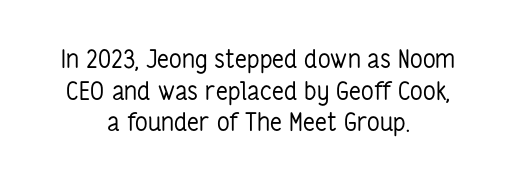
Decoration check: the copy has no underline. Does extra space separate the letters? No, they use regular spacing. Letters have the restrained weight of plain body copy at most. Italic: no, the glyphs are upright roman.
